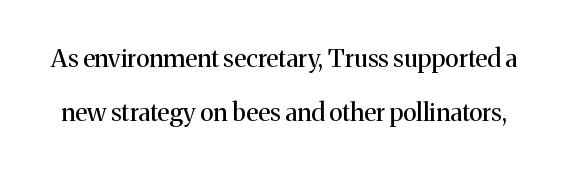
The image shows 25 px text type, upright; set loose line spacing (2.15x), normal letter spacing, not underlined.
